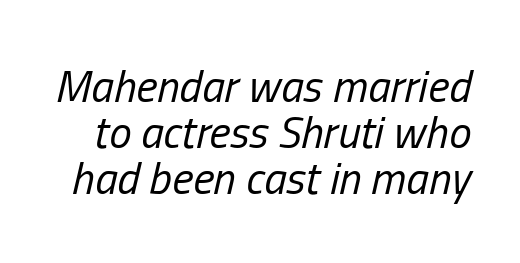
Rule under the text: the space is simply empty. Do the characters align in a grid? No, the font is proportional. Between one letter and the next there's only the usual sliver of space. The text carries the slant typical of an italic or oblique font. The typeface has the unassuming heft of standard copy or less.
